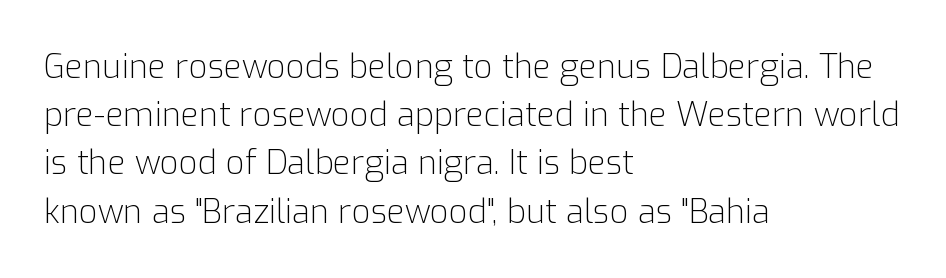
Letters have the restrained weight of plain body copy at most. Do the characters align in a grid? No, the font is proportional. Does the copy run flush right? No — it runs flush left. This sample uses plain, unmodified letter spacing. A typesetter would call this leading conventional body-copy spacing. Ordinary non-slanted type is in use.
